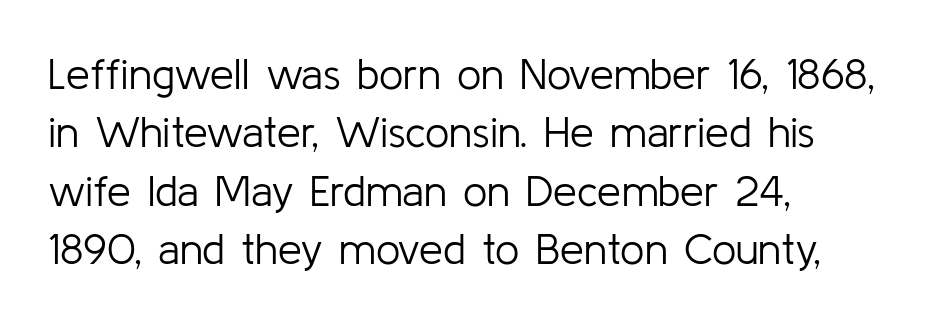
{"serif": "no", "italic": "no", "bold": "no", "weight": "light", "width": "normal", "stroke_contrast": "low", "x_height": "medium", "monospaced": "no", "underline": "no", "align": "left", "line_spacing": "normal", "line_spacing_ratio": 1.36, "letter_spacing": "normal", "letter_spacing_em": 0.0, "glyph_px": 43}
